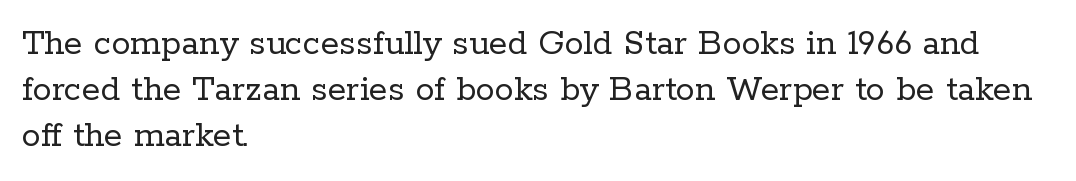
Q: Is the text bold? A: No.
Q: Is the text italic (slanted)? A: No, it is upright.
Q: Is the typeface a serif or a sans-serif typeface? A: Serif.
Q: Is the text underlined? A: No.
Q: How is the paragraph aligned? A: Left-aligned.
Q: Is the spacing between letters normal or unusually wide? A: Normal.
Q: Width (condensed, normal, or wide)? A: Normal.
Q: Stroke contrast? A: Low.
Q: x-height? A: Medium.
Q: Monospaced? A: No.
